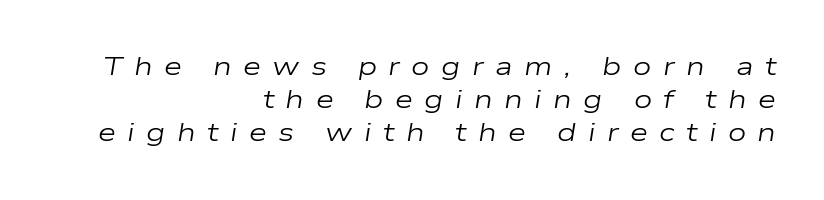
The image shows 26 px text type, italic (leaning right); set right-aligned, normal line spacing (1.27x), unusually wide letter spacing (+0.44 em), not underlined.
